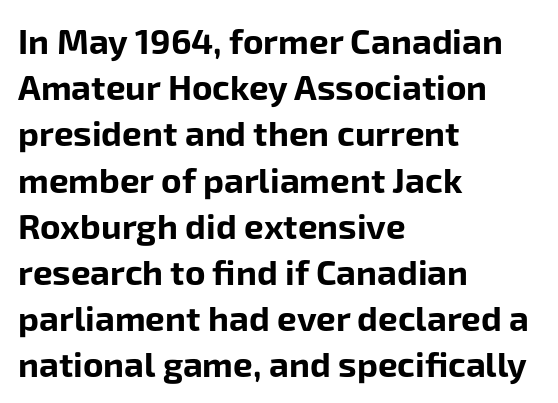
In CSS terms this would be text-align: left. The face used here is proportionally spaced, like ordinary book or web type. Nobody touched the tracking dial on this one. Summary of vertical rhythm: regular, with standard interline spacing. The font family rendered here belongs to the sans-serif group. What weight is shown? A full bold with thick strokes.
